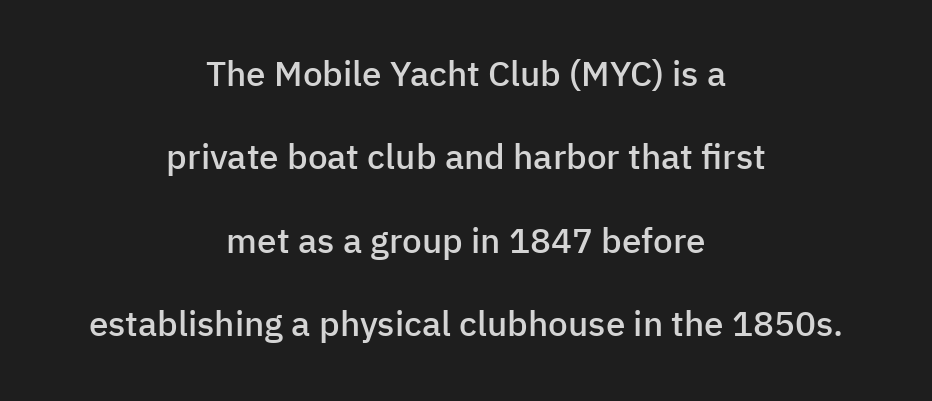
The passage shown is typeset with a sans-serif family. The passage shown is typed in a proportional face where columns would drift. The sample has been set in demibold, a notch under bold. Compared with typical body copy, the letter spacing here is the same. The words here are not underlined.
